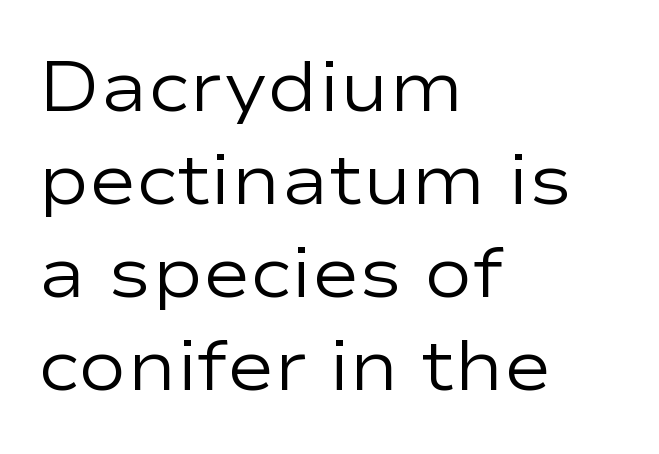
The image shows 72 px regular-weight, wide sans-serif type, upright; set left-aligned, normal line spacing (1.29x), normal letter spacing, not underlined; low stroke contrast and a medium x-height.
